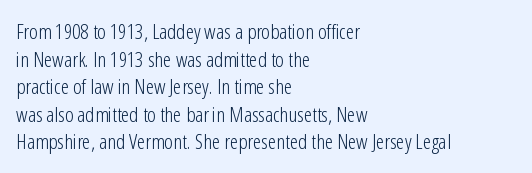
Q: Is the text bold? A: No.
Q: Is the text italic (slanted)? A: No, it is upright.
Q: Is the text underlined? A: No.
Q: How is the paragraph aligned? A: Left-aligned.
Q: Is the spacing between letters normal or unusually wide? A: Normal.
Q: Is the spacing between lines tight, normal or loose? A: Normal.
